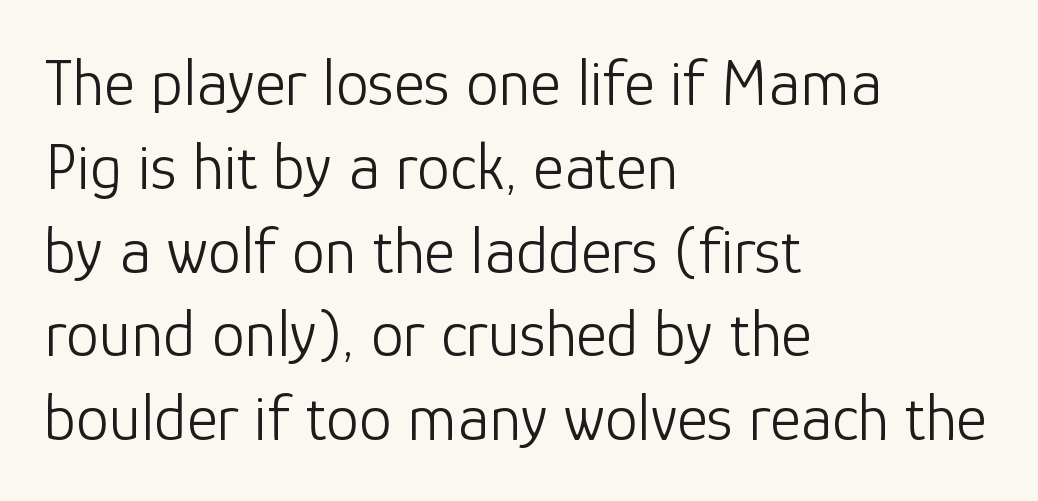
{"serif": "no", "italic": "no", "bold": "no", "weight": "light", "width": "normal", "stroke_contrast": "low", "x_height": "medium", "monospaced": "no", "underline": "no", "align": "left", "line_spacing": "normal", "line_spacing_ratio": 1.27, "letter_spacing": "normal", "letter_spacing_em": 0.0, "glyph_px": 66}
